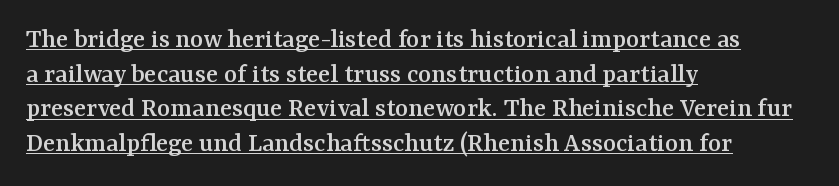
Characters remain perfectly vertical along every line. Serif or sans? Serif — the stroke terminals have little feet. Note the varied advance widths — an 'i' is clearly narrower than an 'm'. Leftover space on each line is placed entirely after the last word.
